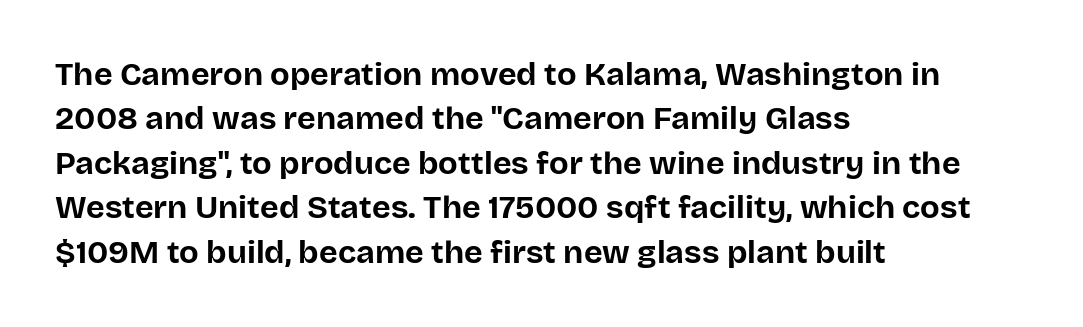
The image shows 32 px bold sans-serif type, upright; set left-aligned, normal line spacing (1.39x), normal letter spacing, not underlined; low stroke contrast and a large x-height.
